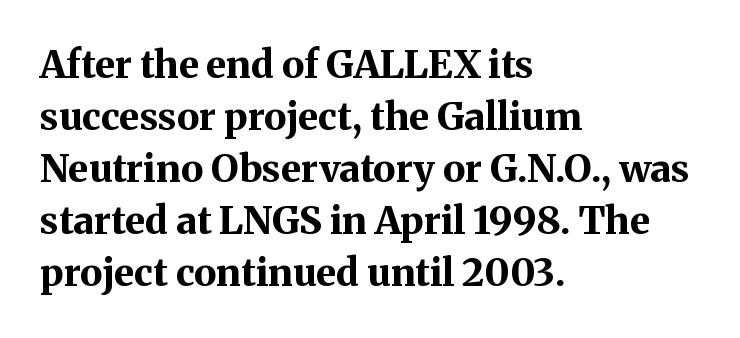
{"serif": "yes", "italic": "no", "bold": "yes", "weight": "bold", "width": "normal", "stroke_contrast": "medium", "x_height": "medium", "monospaced": "no", "underline": "no", "align": "left", "line_spacing": "normal", "line_spacing_ratio": 1.37, "letter_spacing": "normal", "letter_spacing_em": 0.0, "glyph_px": 38}
